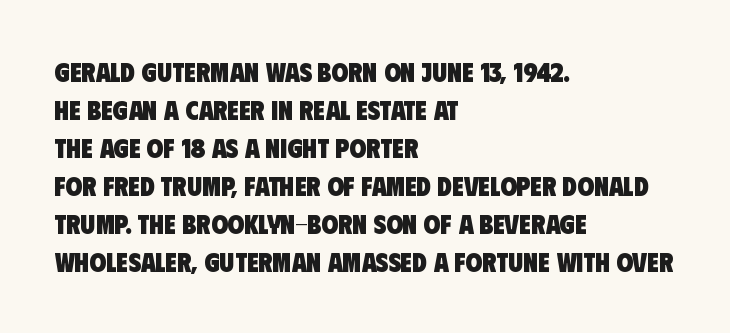
{"bold": "yes", "underline": "no", "align": "left", "line_spacing": "normal", "line_spacing_ratio": 1.41, "letter_spacing": "normal", "letter_spacing_em": 0.0, "glyph_px": 27}
